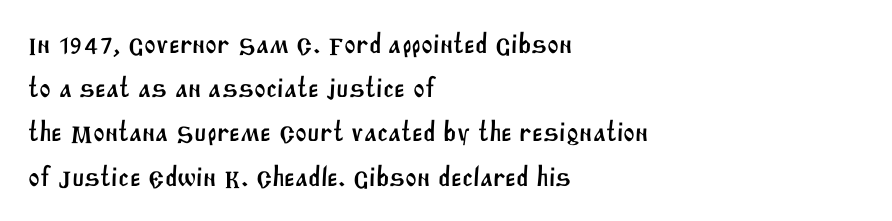
The rendering uses natural spacing where letterforms have individual widths. The rendering keeps characters at their native spacing. Type style note: lacks serifs. A classic flush-left, rag-right setting is used for this passage. The space between consecutive lines is moderate.
